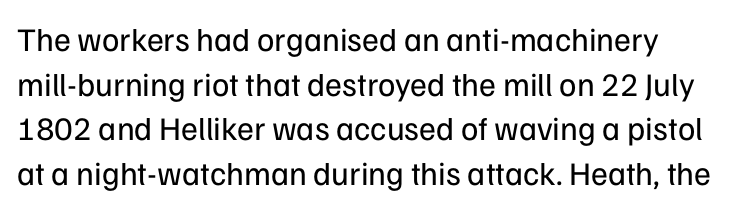
{"serif": "no", "italic": "no", "bold": "no", "weight": "regular", "width": "normal", "stroke_contrast": "low", "x_height": "medium", "monospaced": "no", "underline": "no", "align": "left", "line_spacing": "normal", "line_spacing_ratio": 1.35, "letter_spacing": "normal", "letter_spacing_em": 0.0, "glyph_px": 33}
